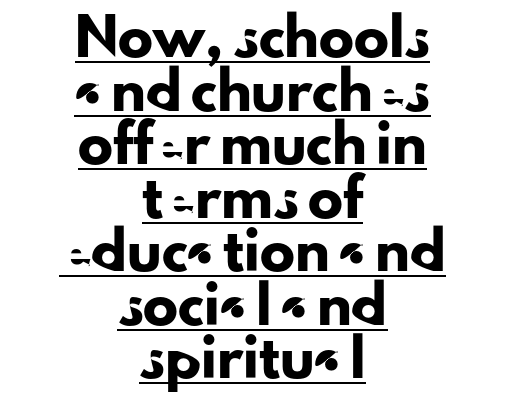
The image shows 35 px sans-serif type, upright; set centered, normal line spacing (1.53x), normal letter spacing, underlined; low stroke contrast and a small x-height.
